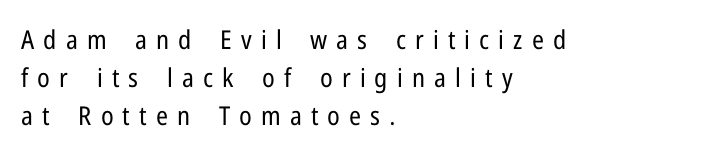
{"italic": "no", "bold": "no", "underline": "no", "align": "left", "line_spacing": "normal", "line_spacing_ratio": 1.47, "letter_spacing": "wide", "letter_spacing_em": 0.35, "glyph_px": 26}
